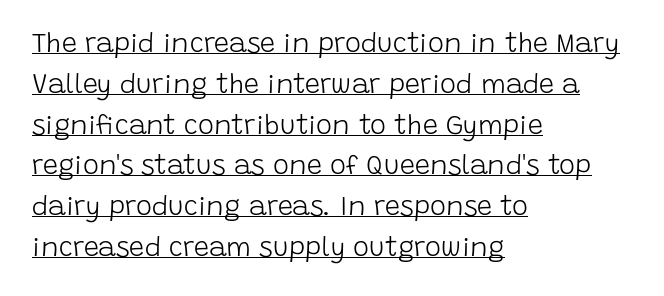
{"italic": "no", "bold": "no", "underline": "yes", "align": "left", "line_spacing": "normal", "line_spacing_ratio": 1.51, "letter_spacing": "normal", "letter_spacing_em": 0.0, "glyph_px": 27}
